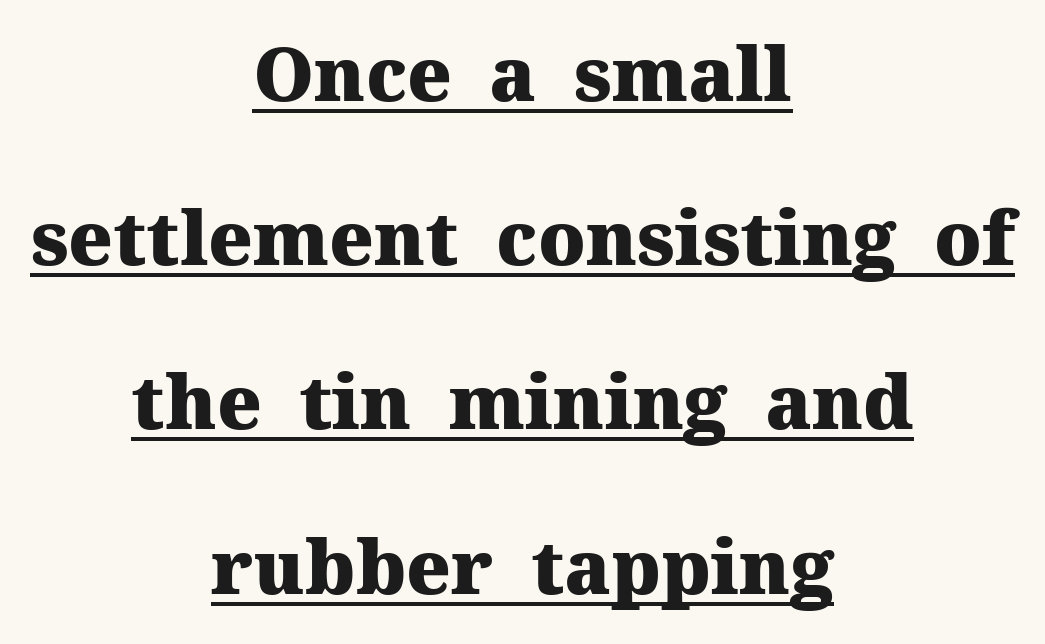
{"serif": "yes", "italic": "no", "bold": "yes", "weight": "heavy", "width": "normal", "stroke_contrast": "medium", "x_height": "medium", "monospaced": "no", "underline": "yes", "align": "center", "line_spacing": "loose", "line_spacing_ratio": 2.19, "letter_spacing": "normal", "letter_spacing_em": 0.0, "glyph_px": 75}
